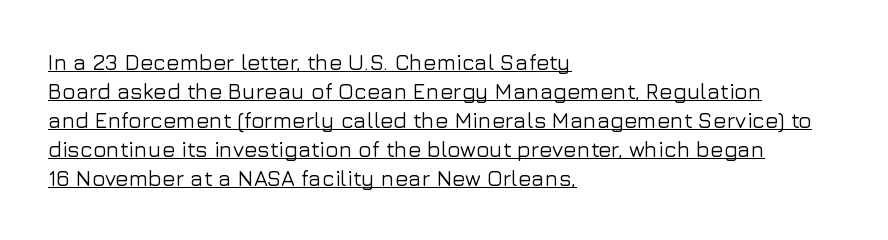
The image shows 22 px text type, upright; set left-aligned, normal line spacing (1.32x), normal letter spacing, underlined.
